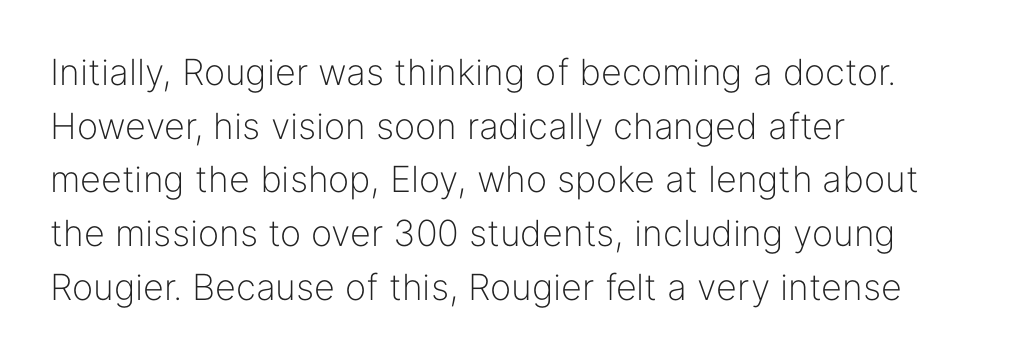
Stroke thickness stays within the range of a standard reading face or lighter. The letters sit at their default tracking, neither squeezed nor spread. The paragraph has a hard left edge and a soft right edge. The type family on display is of the sans-serif kind.
